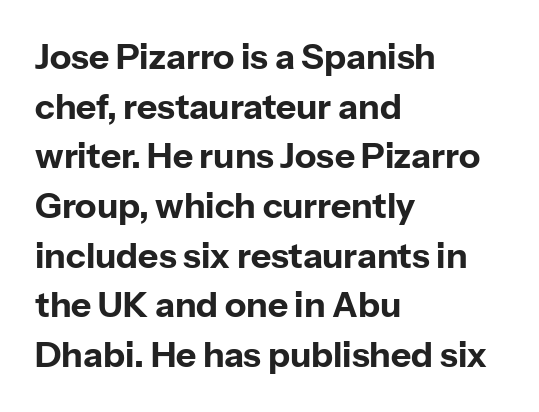
The image shows 35 px bold sans-serif type, upright; set left-aligned, normal line spacing (1.42x), normal letter spacing, not underlined; low stroke contrast and a medium x-height.
